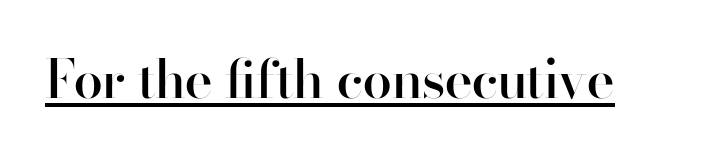
Q: Is the text bold? A: Semi-bold.
Q: Is the text italic (slanted)? A: No, it is upright.
Q: Is the typeface a serif or a sans-serif typeface? A: Sans-serif.
Q: Is the text underlined? A: Yes.
Q: Is the spacing between letters normal or unusually wide? A: Normal.
Q: Width (condensed, normal, or wide)? A: Normal.
Q: Stroke contrast? A: High.
Q: x-height? A: Small.
Q: Monospaced? A: No.
